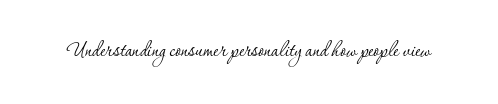
Decoration check: the copy has no underline. The gaps between neighbouring characters are ordinary and unremarkable. Bold? No — there's no thickening of the strokes.
